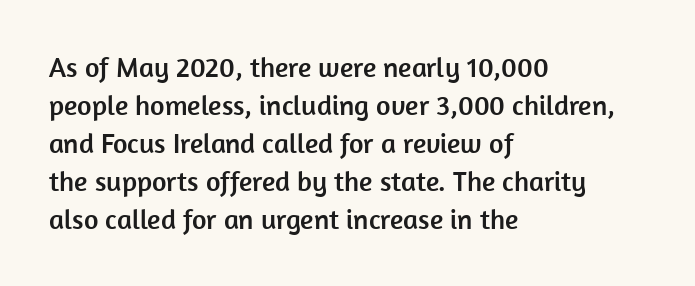
{"serif": "no", "italic": "no", "width": "normal", "stroke_contrast": "low", "x_height": "medium", "monospaced": "no", "underline": "no", "align": "left", "line_spacing": "normal", "line_spacing_ratio": 1.36, "letter_spacing": "normal", "letter_spacing_em": 0.0, "glyph_px": 28}
